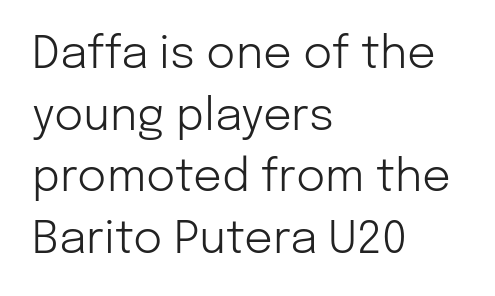
The image shows 45 px light sans-serif type, upright; set left-aligned, normal line spacing (1.37x), normal letter spacing, not underlined; low stroke contrast and a medium x-height.
